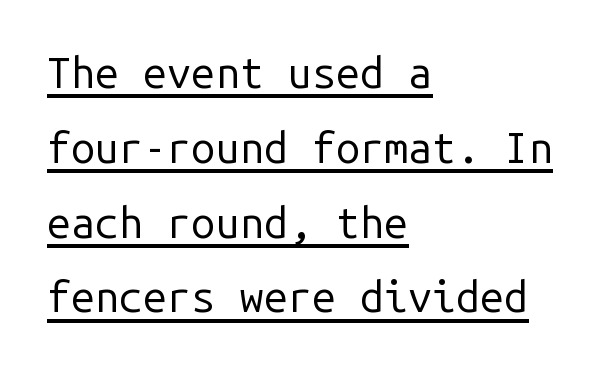
This is roman type, the default non-slanted kind. Unbolded letterforms with no extra heft. Alignment: flush left. You could count columns in this text — the font is strictly monospaced.
